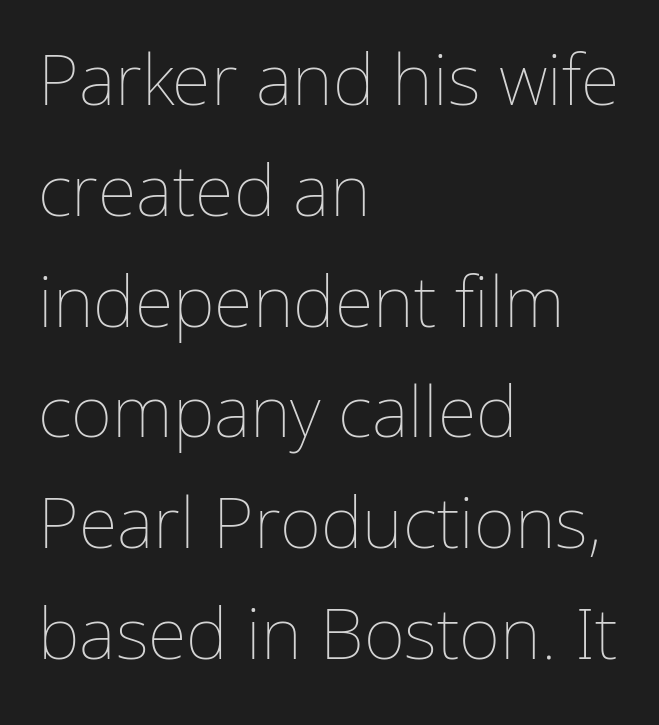
Looks like regular typesetting: each glyph gets only the width it needs. Posture: vertical. No heavy texture on the line: the type isn't bold. The horizontal fit of the characters is conventional and even. Horizontal bands of white between lines are of average thickness. This rendering features lettering with no underline.
